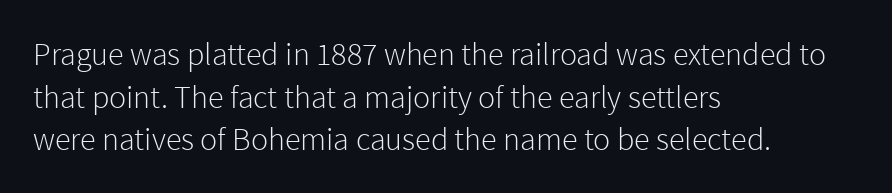
Q: Is the text bold? A: No.
Q: Is the text italic (slanted)? A: No, it is upright.
Q: Is the typeface a serif or a sans-serif typeface? A: Sans-serif.
Q: Is the text underlined? A: No.
Q: How is the paragraph aligned? A: Left-aligned.
Q: Is the spacing between letters normal or unusually wide? A: Normal.
Q: Is the spacing between lines tight, normal or loose? A: Normal.
Q: Width (condensed, normal, or wide)? A: Normal.
Q: x-height? A: Medium.
Q: Monospaced? A: No.
